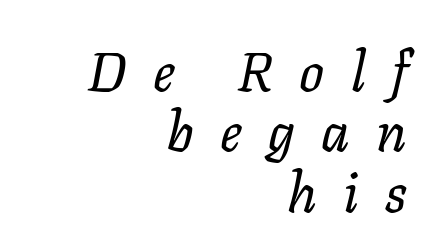
Nothing heavy about these letters — not bold at all. The lines in this sample share a right terminus and differ only in where they begin. Beneath every word, the page is bare. Very little white space separates one row of letters from the next. Characters follow at a spacing far wider than the type designer built in.
